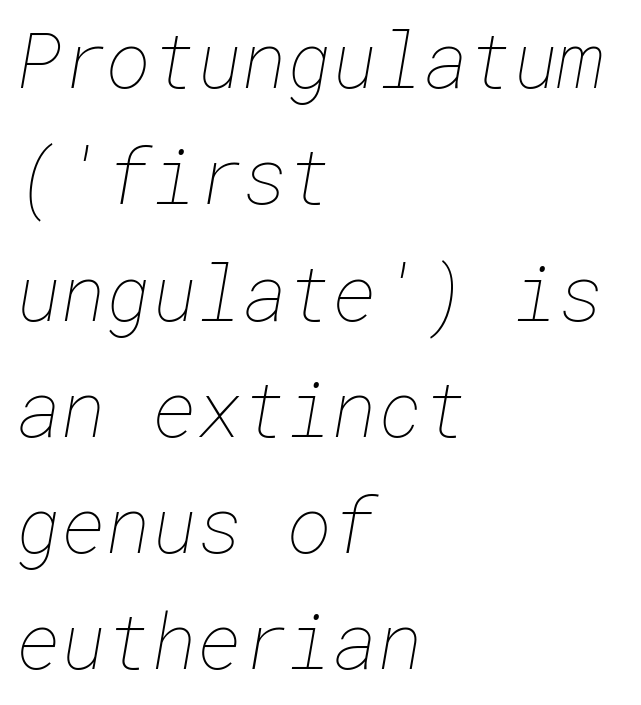
Q: Is the text bold? A: No.
Q: Is the text underlined? A: No.
Q: How is the paragraph aligned? A: Left-aligned.
Q: Is the spacing between letters normal or unusually wide? A: Normal.
Q: Is the spacing between lines tight, normal or loose? A: Normal.
Q: Width (condensed, normal, or wide)? A: Normal.
Q: Stroke contrast? A: Low.
Q: x-height? A: Medium.
